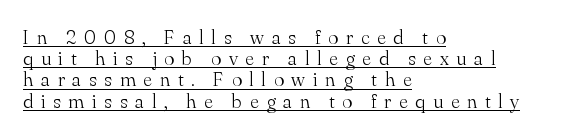
The ragged edge is on the right, which tells us the setting is flush left. In terms of posture, this sample is upright. Summary of vertical rhythm: compact, with narrow interline spacing. Honestly, the underline is the first thing you notice here.
